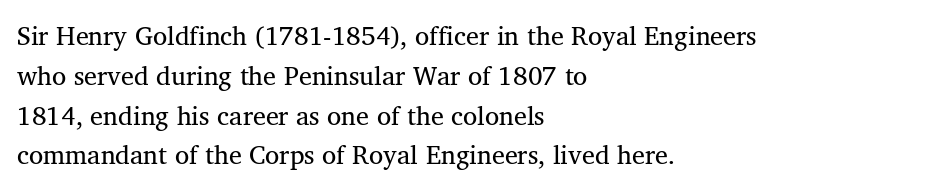
Nobody touched the tracking dial on this one. Line starts are locked; line ends wander. The block of text has a typical density, with ordinary space between rows. The glyphs are unaccompanied by any horizontal stroke below them. Notice how the stems are strictly vertical — no italics here. These glyphs show unthickened strokes, regular width or finer.
